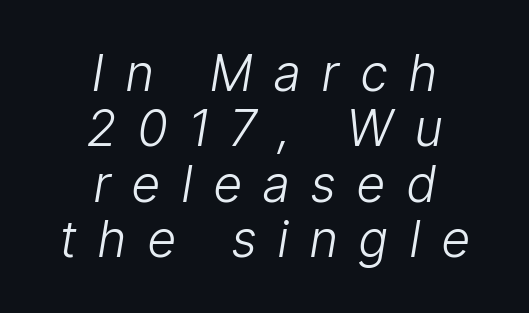
The image shows 50 px light, condensed type, italic (leaning right); set centered, tight line spacing (1.11x), unusually wide letter spacing (+0.44 em), not underlined; low stroke contrast and a medium x-height.
